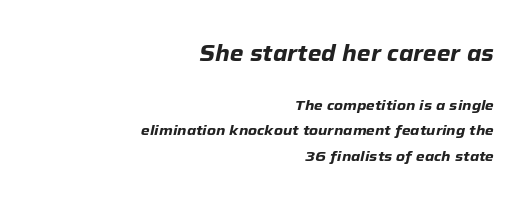
Notice how the stems are inclined rather than vertical — that's the hallmark of italics. Characters follow at the spacing the type designer built in. Does the copy run flush right? Yes — the right margin is perfectly even. Check the space under the baseline: it is left empty.
